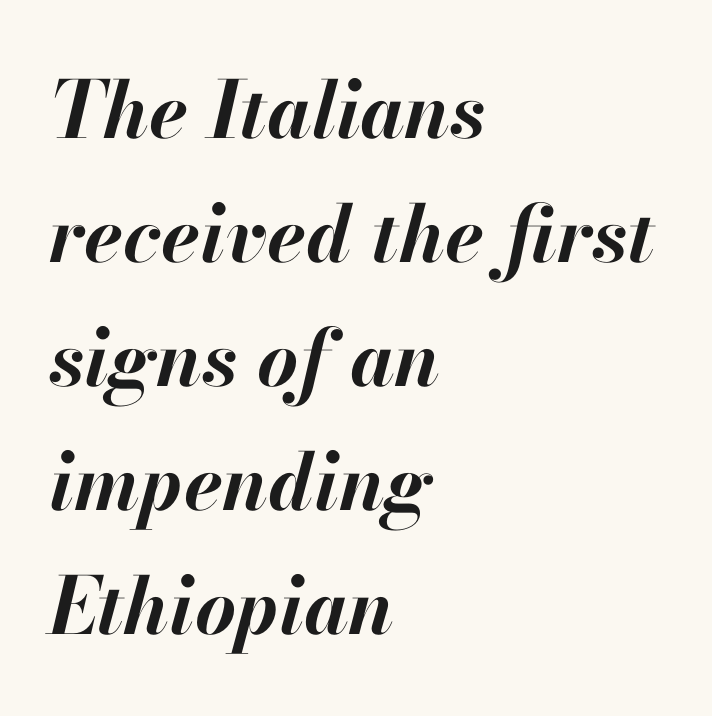
Q: Is the text bold? A: Yes.
Q: Is the text italic (slanted)? A: Yes, it leans right by about 13 degrees.
Q: Is the text underlined? A: No.
Q: How is the paragraph aligned? A: Left-aligned.
Q: Is the spacing between letters normal or unusually wide? A: Normal.
Q: Is the spacing between lines tight, normal or loose? A: Normal.
Q: Width (condensed, normal, or wide)? A: Normal.
Q: Stroke contrast? A: High.
Q: x-height? A: Small.
Q: Monospaced? A: No.
